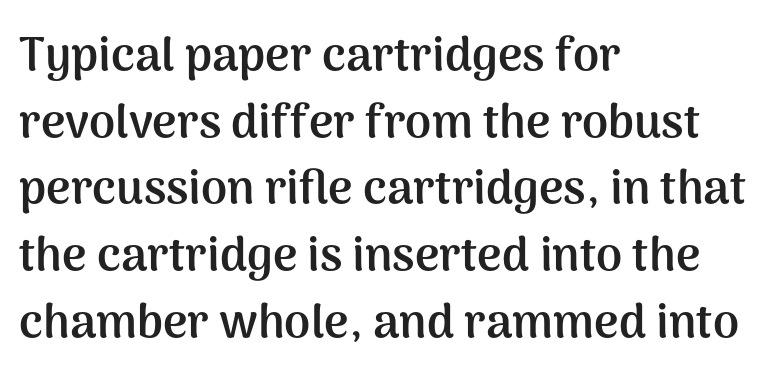
{"serif": "no", "italic": "no", "bold": "yes", "weight": "semibold", "width": "normal", "stroke_contrast": "medium", "x_height": "medium", "monospaced": "no", "underline": "no", "align": "left", "line_spacing": "normal", "line_spacing_ratio": 1.42, "letter_spacing": "normal", "letter_spacing_em": 0.0, "glyph_px": 47}
